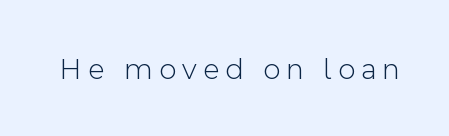
Between one letter and the next there's a generous, obvious gap. Any mark beneath the type? The region is blank. Is this a fixed-width face? No — the glyphs have proportional, varying widths. The passage shown is typeset with a sans-serif family. Posture: vertical.
